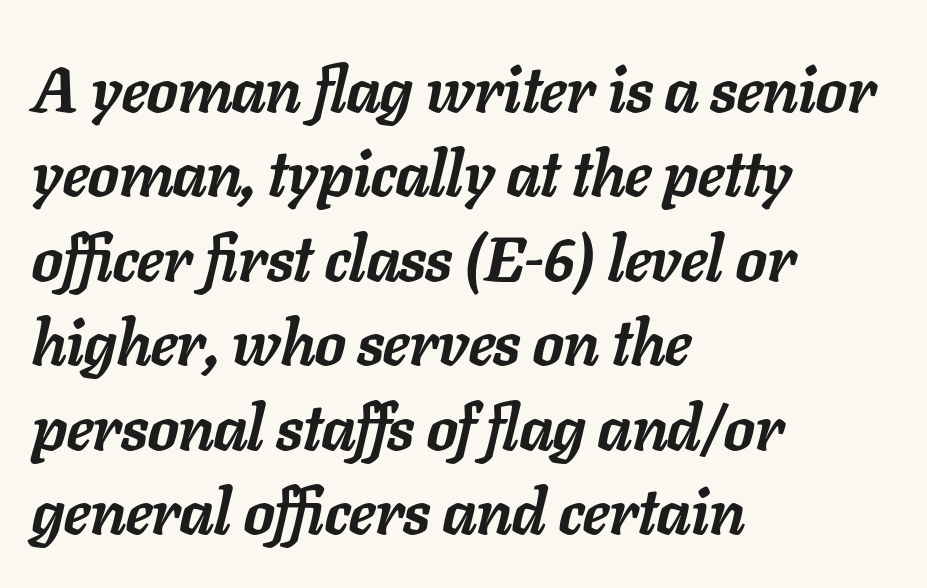
Q: Is the text bold? A: Yes.
Q: Is the text italic (slanted)? A: Yes, it leans right by about 11 degrees.
Q: Is the text underlined? A: No.
Q: How is the paragraph aligned? A: Left-aligned.
Q: Is the spacing between letters normal or unusually wide? A: Normal.
Q: Is the spacing between lines tight, normal or loose? A: Normal.
Q: Width (condensed, normal, or wide)? A: Normal.
Q: Stroke contrast? A: Low.
Q: x-height? A: Medium.
Q: Monospaced? A: No.
